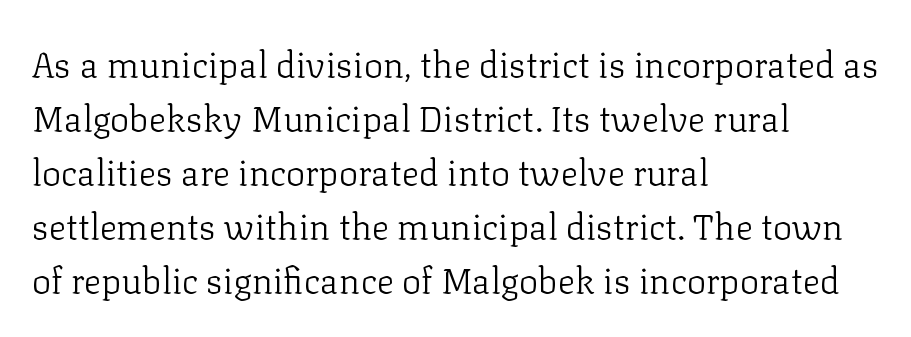
The space directly below the letters is spotless. Do the letters lean? They stand straight. The lines sit at an ordinary, default distance from one another. Little horizontal feet cap the strokes, marking this as serif type. Looks like regular typesetting: each glyph gets only the width it needs. The compositor pushed each line to the left boundary.
